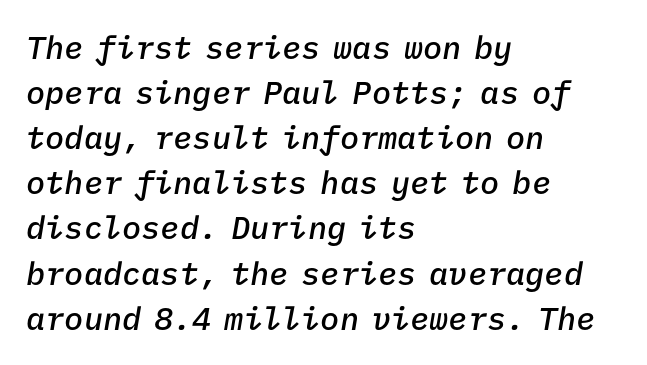
{"italic": "yes", "lean": "right", "slant_degrees": 9, "bold": "semi", "weight": "semibold", "width": "normal", "stroke_contrast": "low", "x_height": "medium", "monospaced": "yes", "underline": "no", "align": "left", "line_spacing": "normal", "line_spacing_ratio": 1.41, "letter_spacing": "normal", "letter_spacing_em": 0.0, "glyph_px": 32}
